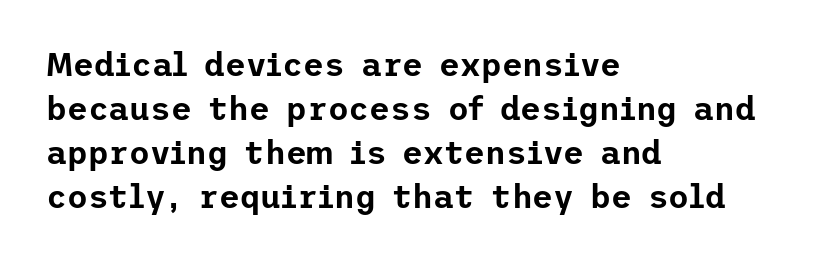
Q: Is the text italic (slanted)? A: No, it is upright.
Q: Is the typeface a serif or a sans-serif typeface? A: Sans-serif.
Q: Is the text underlined? A: No.
Q: How is the paragraph aligned? A: Left-aligned.
Q: Is the spacing between letters normal or unusually wide? A: Normal.
Q: Is the spacing between lines tight, normal or loose? A: Normal.
Q: Width (condensed, normal, or wide)? A: Normal.
Q: Stroke contrast? A: Low.
Q: x-height? A: Medium.
